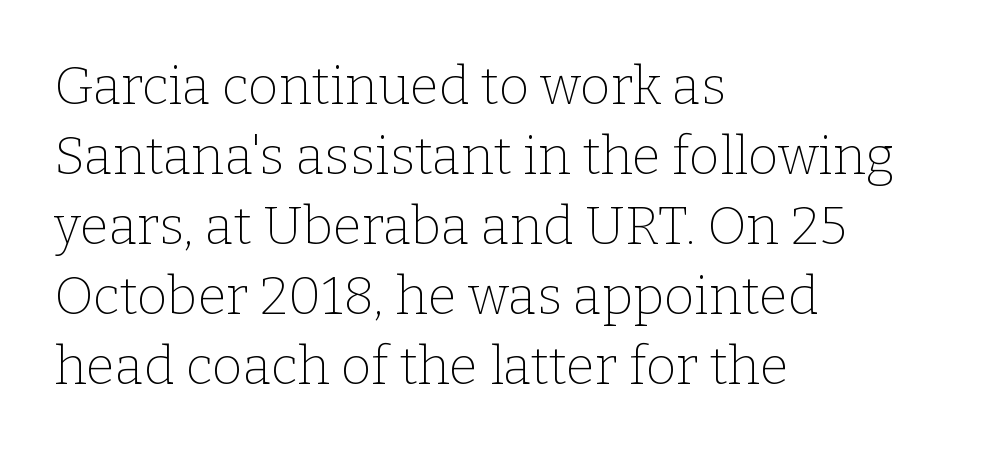
This sample uses plain, unmodified letter spacing. Glance below the letters and you will spot only blank space. This is serif lettering, the kind often seen in printed books. You could not count columns in this text — the font is proportionally spaced.
